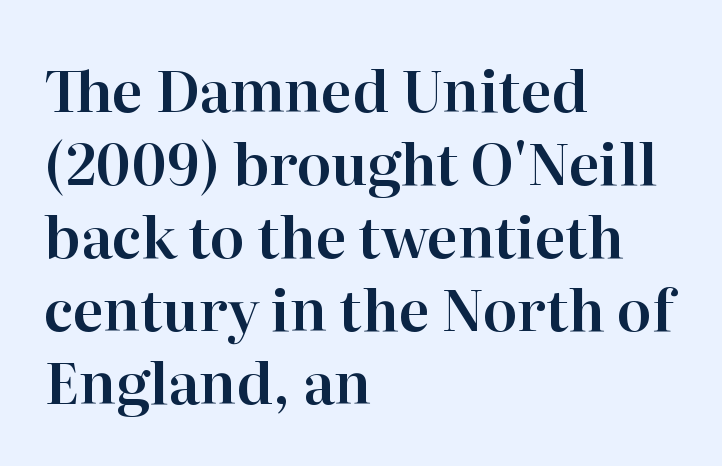
You could not count columns in this text — the font is proportionally spaced. The axis of the letterforms is exactly vertical. Leading: standard. Nobody drew a line under any word here. Observe the ordinary spacing: letters are neighbours, not strangers. This is serif lettering, the kind often seen in printed books.
